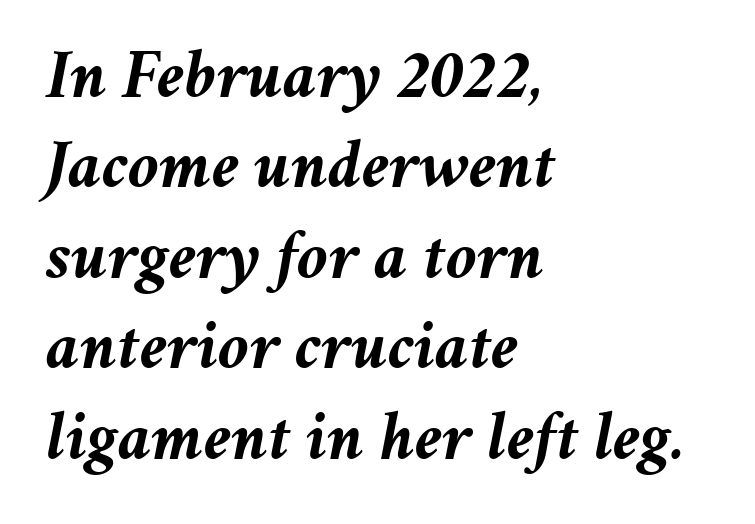
The image shows 69 px semibold type, italic (leaning right); set left-aligned, normal line spacing (1.31x), normal letter spacing, not underlined; medium stroke contrast and a medium x-height.
